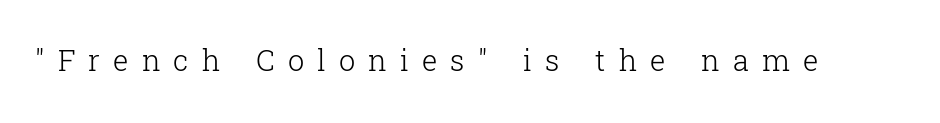
A serif font was chosen for this passage. The typeface has the unassuming heft of standard copy or less. This sample has the flowing, uneven cadence of proportional lettering. No word sits above an underline. Each word looks stretched out because of the extra space between its letters.
